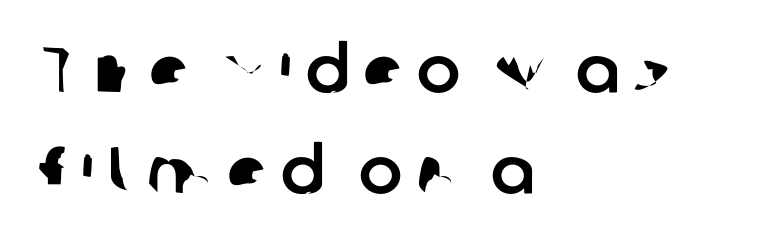
Q: Is the typeface a serif or a sans-serif typeface? A: Sans-serif.
Q: Is the text underlined? A: No.
Q: How is the paragraph aligned? A: Left-aligned.
Q: Is the spacing between letters normal or unusually wide? A: Unusually wide.
Q: Is the spacing between lines tight, normal or loose? A: Normal.
Q: Width (condensed, normal, or wide)? A: Normal.
Q: Stroke contrast? A: Low.
Q: x-height? A: Medium.
Q: Monospaced? A: No.
